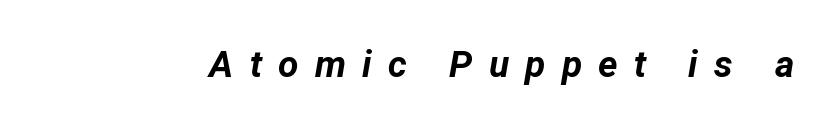
Display-style spreading of the glyphs; the letterfit is very open. Each letter keeps its own natural width here, so spacing adapts to shape. Is the type bold? Yes — the strokes are clearly thick and heavy. There's an unmistakable incline to the writing here.
